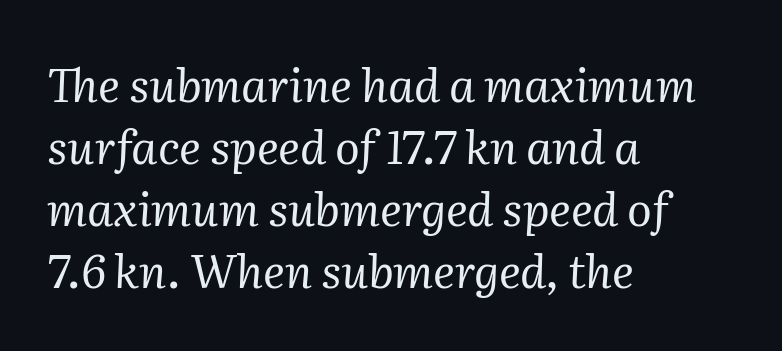
These lines are composed in type with serifs. Vertical spacing — default. Glyph-to-glyph distance matches everyday printed text. Is the stroke heavy? The answer is a plain regular-or-lighter. Italic: yes, the glyphs are oblique. Words float on clear page, feet unadorned.
